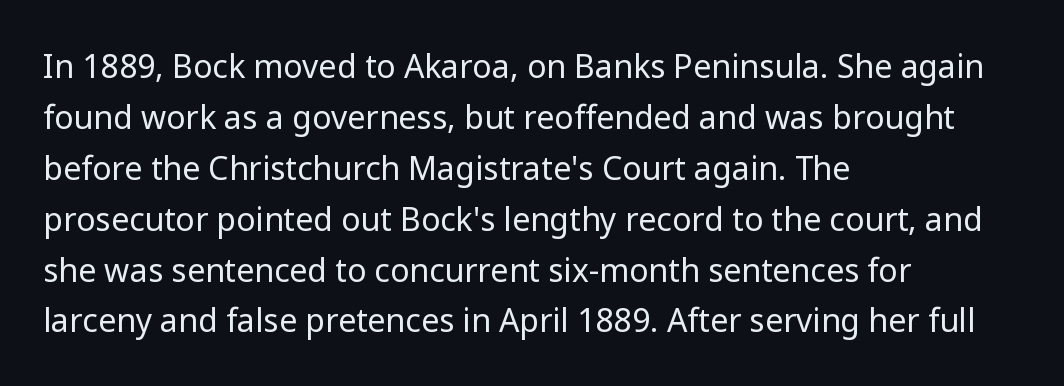
The image shows 32 px regular-weight sans-serif type, upright; set left-aligned, normal line spacing (1.59x), normal letter spacing, not underlined; low stroke contrast and a medium x-height.
